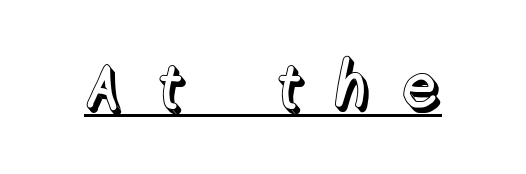
Q: Is the text italic (slanted)? A: Yes.
Q: Is the text underlined? A: Yes.
Q: Is the spacing between letters normal or unusually wide? A: Unusually wide.
Q: Width (condensed, normal, or wide)? A: Normal.
Q: x-height? A: Medium.
Q: Monospaced? A: No.
